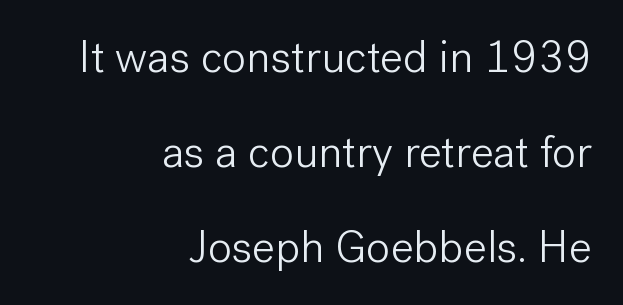
Q: Is the text bold? A: No.
Q: Is the text italic (slanted)? A: No, it is upright.
Q: Is the typeface a serif or a sans-serif typeface? A: Sans-serif.
Q: Is the text underlined? A: No.
Q: How is the paragraph aligned? A: Right-aligned.
Q: Is the spacing between letters normal or unusually wide? A: Normal.
Q: Is the spacing between lines tight, normal or loose? A: Loose.
Q: Width (condensed, normal, or wide)? A: Normal.
Q: Stroke contrast? A: Low.
Q: x-height? A: Medium.
Q: Monospaced? A: No.
